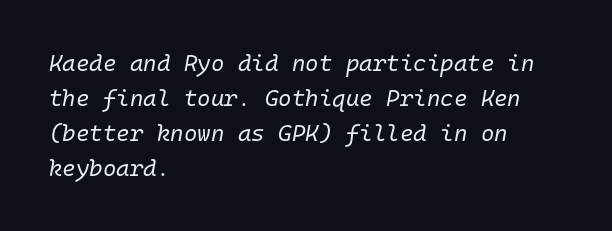
The glyphs look as if they've been sheared to an angle. Horizontal bands of white between lines are of average thickness. No heavy texture on the line: the type isn't bold. The rendering anchors every line to the left-hand side.
